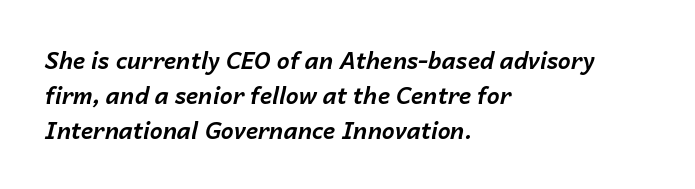
The image shows 23 px bold type, italic (leaning right); set left-aligned, normal line spacing (1.52x), normal letter spacing, not underlined.
